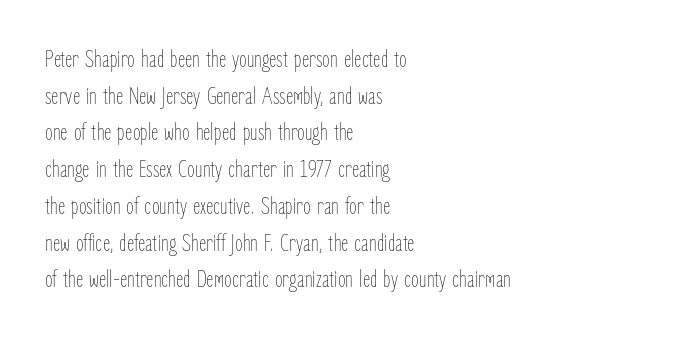
Q: Is the text bold? A: No.
Q: Is the text italic (slanted)? A: No, it is upright.
Q: Is the text underlined? A: No.
Q: How is the paragraph aligned? A: Left-aligned.
Q: Is the spacing between letters normal or unusually wide? A: Normal.
Q: Is the spacing between lines tight, normal or loose? A: Normal.
